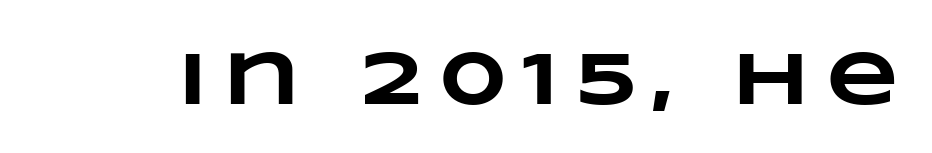
{"bold": "yes", "weight": "heavy", "width": "wide", "stroke_contrast": "low", "x_height": "large", "monospaced": "no", "underline": "no", "letter_spacing": "wide", "letter_spacing_em": 0.22, "glyph_px": 75}
